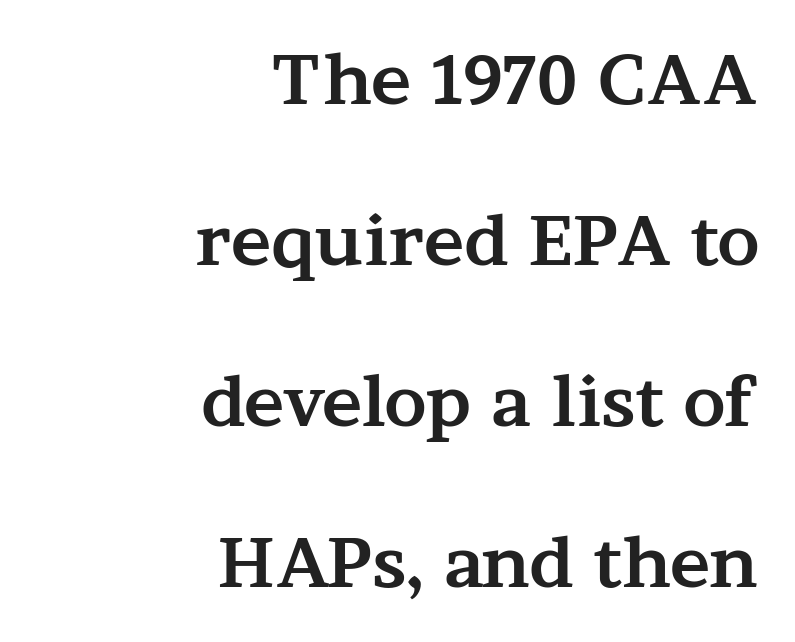
{"serif": "yes", "italic": "no", "bold": "yes", "weight": "bold", "width": "wide", "stroke_contrast": "medium", "x_height": "medium", "monospaced": "no", "underline": "no", "align": "right", "line_spacing": "loose", "line_spacing_ratio": 2.37, "letter_spacing": "normal", "letter_spacing_em": 0.0, "glyph_px": 68}
